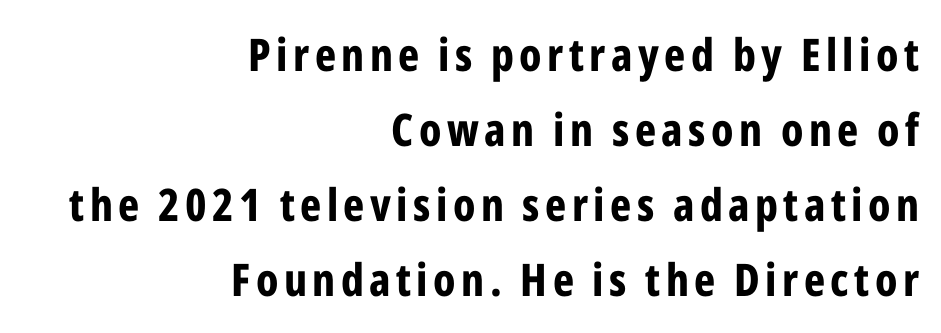
The image shows 45 px bold, condensed sans-serif type, upright; set right-aligned, normal line spacing (1.67x), not underlined; low stroke contrast and a medium x-height.
